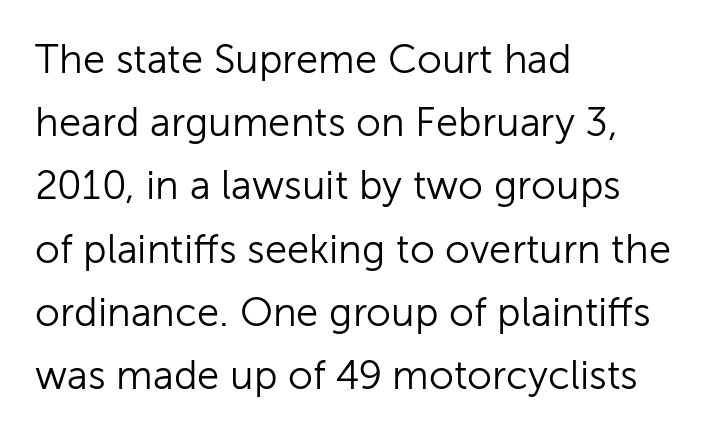
{"serif": "no", "italic": "no", "bold": "no", "weight": "light", "width": "normal", "stroke_contrast": "low", "x_height": "medium", "monospaced": "no", "underline": "no", "align": "left", "line_spacing": "normal", "line_spacing_ratio": 1.58, "letter_spacing": "normal", "letter_spacing_em": 0.0, "glyph_px": 40}
